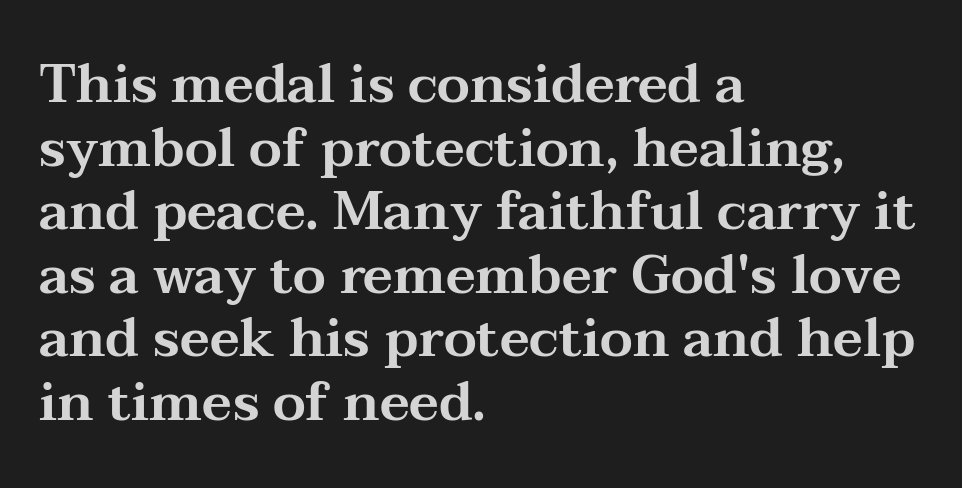
{"serif": "yes", "italic": "no", "width": "wide", "stroke_contrast": "medium", "x_height": "medium", "monospaced": "no", "underline": "no", "align": "left", "line_spacing_ratio": 1.2, "letter_spacing": "normal", "letter_spacing_em": 0.0, "glyph_px": 53}
